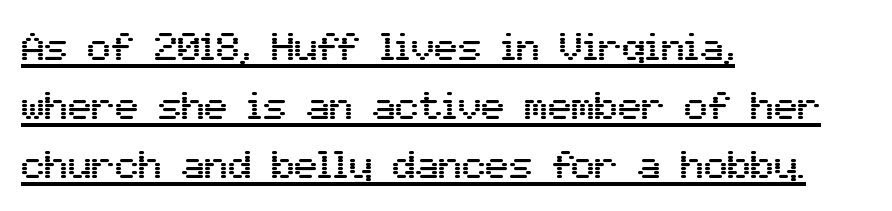
The image shows 39 px sans-serif type, upright; set left-aligned, normal line spacing (1.51x), normal letter spacing, underlined; medium stroke contrast and a medium x-height.
